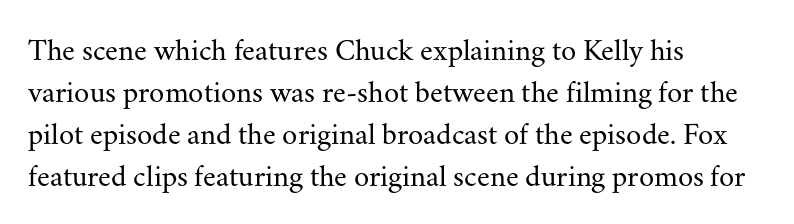
The image shows 31 px regular-weight serif type, upright; set left-aligned, normal line spacing (1.36x), normal letter spacing, not underlined; medium stroke contrast and a small x-height.
